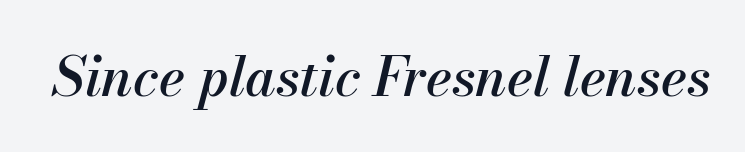
Q: Is the text italic (slanted)? A: Yes, it leans right by about 13 degrees.
Q: Is the text underlined? A: No.
Q: Is the spacing between letters normal or unusually wide? A: Normal.
Q: Width (condensed, normal, or wide)? A: Normal.
Q: Stroke contrast? A: Medium.
Q: x-height? A: Small.
Q: Monospaced? A: No.
